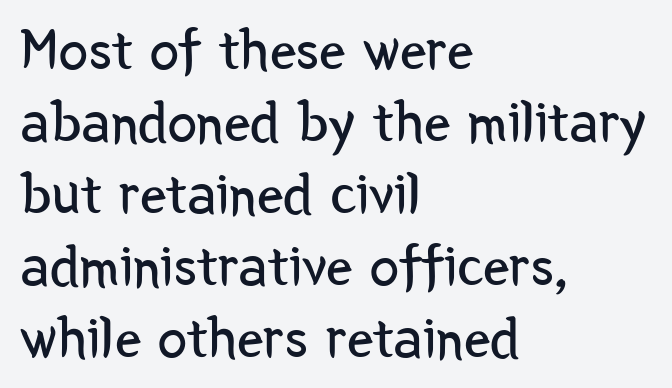
{"serif": "no", "italic": "no", "bold": "no", "weight": "regular", "width": "condensed", "stroke_contrast": "low", "x_height": "medium", "monospaced": "no", "underline": "no", "align": "left", "line_spacing_ratio": 1.22, "letter_spacing": "normal", "letter_spacing_em": 0.0, "glyph_px": 59}
